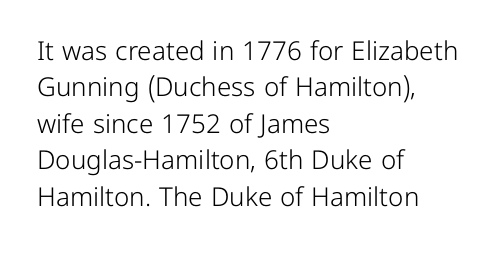
Short and long lines alike share a common starting point at left. The typeface has the unassuming heft of standard copy or less. Is the letter spacing exaggerated? No — it looks like the ordinary default. Has an underline been added? It has not. Posture: vertical.
